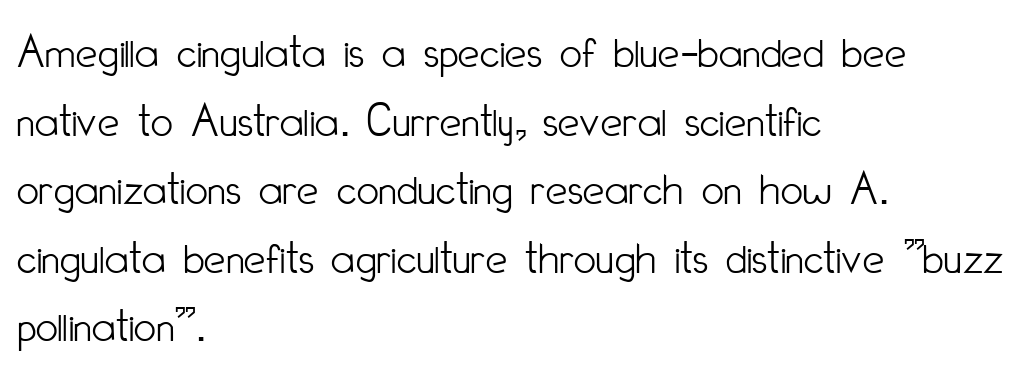
Q: Is the text bold? A: No.
Q: Is the text italic (slanted)? A: No, it is upright.
Q: Is the typeface a serif or a sans-serif typeface? A: Sans-serif.
Q: Is the text underlined? A: No.
Q: How is the paragraph aligned? A: Left-aligned.
Q: Is the spacing between letters normal or unusually wide? A: Normal.
Q: Is the spacing between lines tight, normal or loose? A: Normal.
Q: Width (condensed, normal, or wide)? A: Condensed.
Q: Stroke contrast? A: Low.
Q: x-height? A: Small.
Q: Monospaced? A: No.
